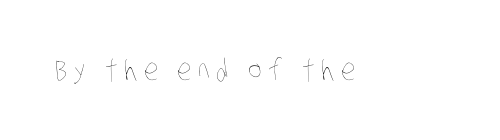
Q: Is the text bold? A: No.
Q: Is the text underlined? A: No.
Q: Is the spacing between letters normal or unusually wide? A: Unusually wide.
Q: Width (condensed, normal, or wide)? A: Condensed.
Q: Stroke contrast? A: Low.
Q: x-height? A: Large.
Q: Monospaced? A: No.
